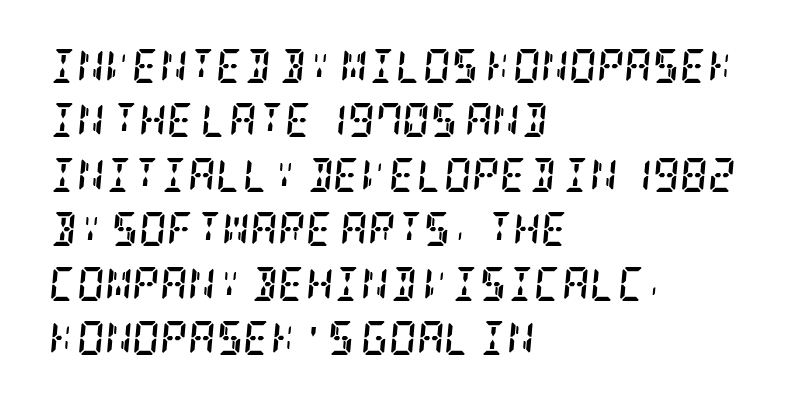
Q: Is the text bold? A: Yes.
Q: Is the text italic (slanted)? A: Yes, it leans right by about 5 degrees.
Q: Is the typeface a serif or a sans-serif typeface? A: Serif.
Q: Is the text underlined? A: No.
Q: How is the paragraph aligned? A: Left-aligned.
Q: Is the spacing between letters normal or unusually wide? A: Normal.
Q: Is the spacing between lines tight, normal or loose? A: Normal.
Q: Width (condensed, normal, or wide)? A: Condensed.
Q: Stroke contrast? A: Low.
Q: x-height? A: Large.
